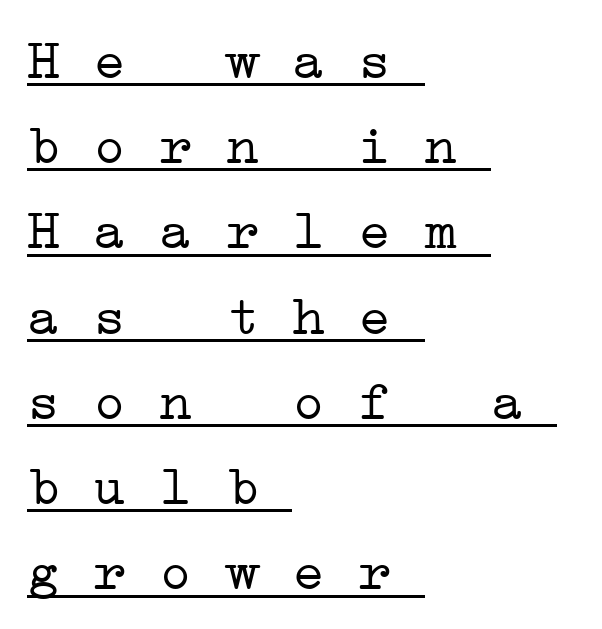
Q: Is the text bold? A: No.
Q: Is the typeface a serif or a sans-serif typeface? A: Serif.
Q: Is the text underlined? A: Yes.
Q: How is the paragraph aligned? A: Left-aligned.
Q: Is the spacing between letters normal or unusually wide? A: Normal.
Q: Is the spacing between lines tight, normal or loose? A: Normal.
Q: Width (condensed, normal, or wide)? A: Wide.
Q: Stroke contrast? A: Low.
Q: x-height? A: Medium.
Q: Monospaced? A: Yes.
